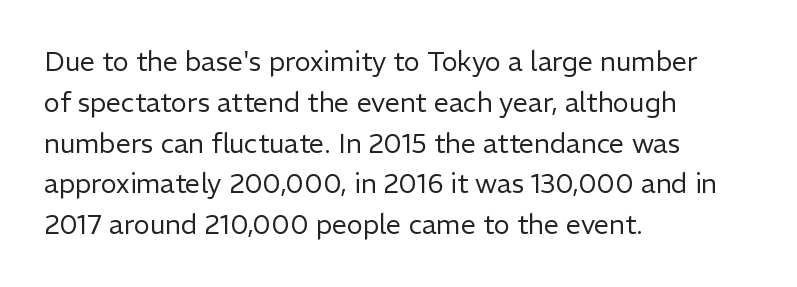
{"italic": "no", "bold": "no", "underline": "no", "align": "left", "line_spacing": "normal", "line_spacing_ratio": 1.51, "letter_spacing": "normal", "letter_spacing_em": 0.0, "glyph_px": 27}
